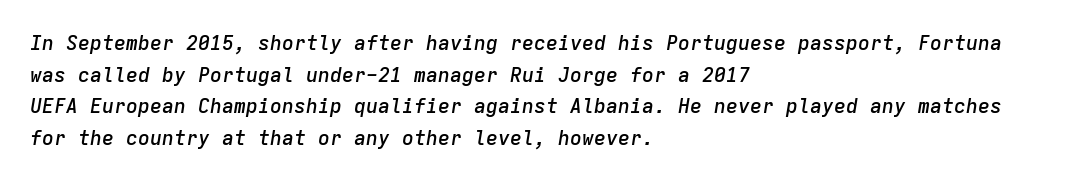
Students, observe: this is what conventionally led text looks like. The typesetting leans somewhat heavy: a semibold. The specimen reads as italic at a glance. The passage shown is not underscored anywhere.
